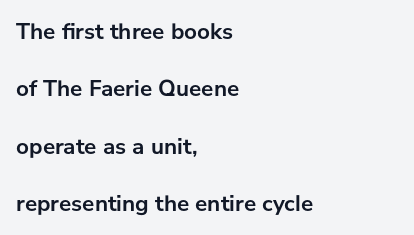
The image shows 23 px bold type, upright; set left-aligned, loose line spacing (2.49x), normal letter spacing, not underlined.
